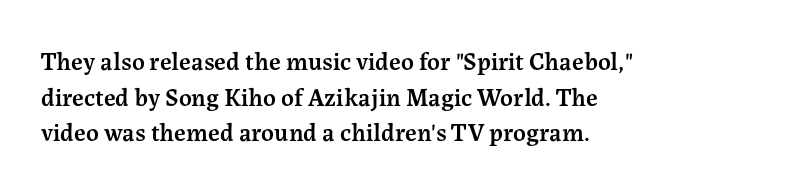
The vertical gap from one line to the next is medium. Which margin do the lines hug? The left one — the right edge is uneven. If you drew a line through each stem, it would be perfectly vertical. Has an underline been added? It has not.
